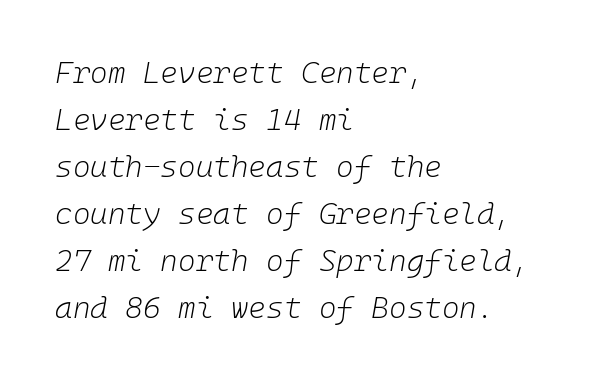
Q: Is the text bold? A: No.
Q: Is the text italic (slanted)? A: Yes, it leans right by about 10 degrees.
Q: Is the text underlined? A: No.
Q: How is the paragraph aligned? A: Left-aligned.
Q: Is the spacing between letters normal or unusually wide? A: Normal.
Q: Is the spacing between lines tight, normal or loose? A: Normal.
Q: Width (condensed, normal, or wide)? A: Normal.
Q: Stroke contrast? A: Low.
Q: x-height? A: Medium.
